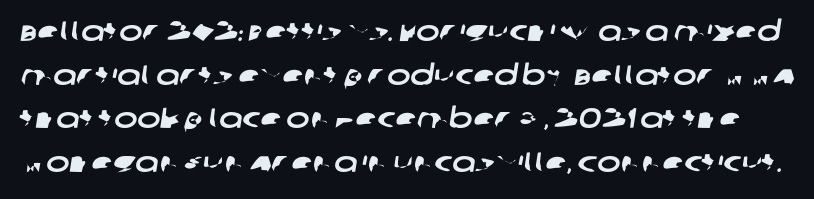
Q: Is the typeface a serif or a sans-serif typeface? A: Sans-serif.
Q: Is the text underlined? A: No.
Q: Is the spacing between letters normal or unusually wide? A: Normal.
Q: Is the spacing between lines tight, normal or loose? A: Normal.
Q: Width (condensed, normal, or wide)? A: Wide.
Q: Stroke contrast? A: Low.
Q: x-height? A: Large.
Q: Monospaced? A: No.
